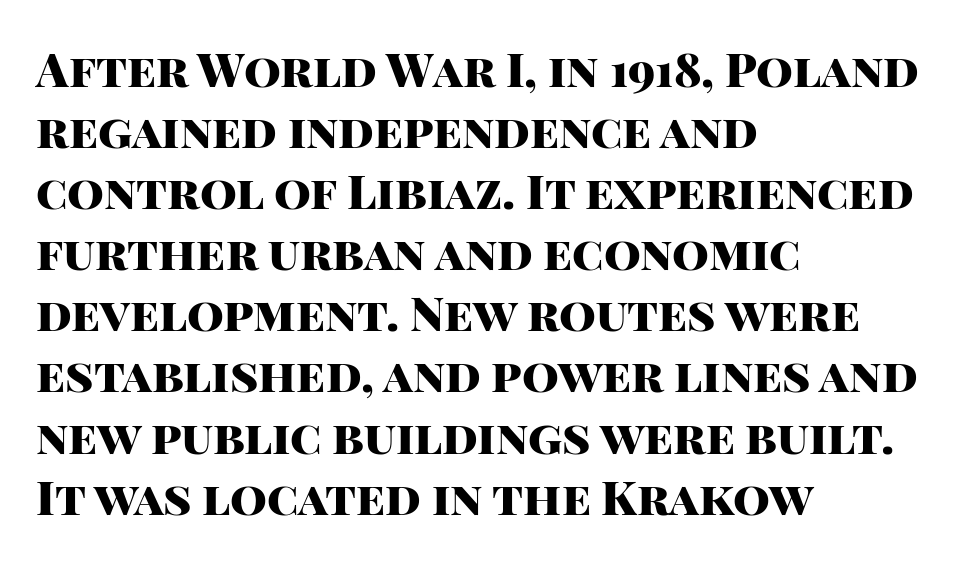
{"serif": "no", "italic": "no", "bold": "yes", "weight": "heavy", "width": "normal", "stroke_contrast": "high", "x_height": "large", "monospaced": "no", "underline": "no", "align": "left", "line_spacing": "normal", "line_spacing_ratio": 1.3, "letter_spacing": "normal", "letter_spacing_em": 0.0, "glyph_px": 47}
